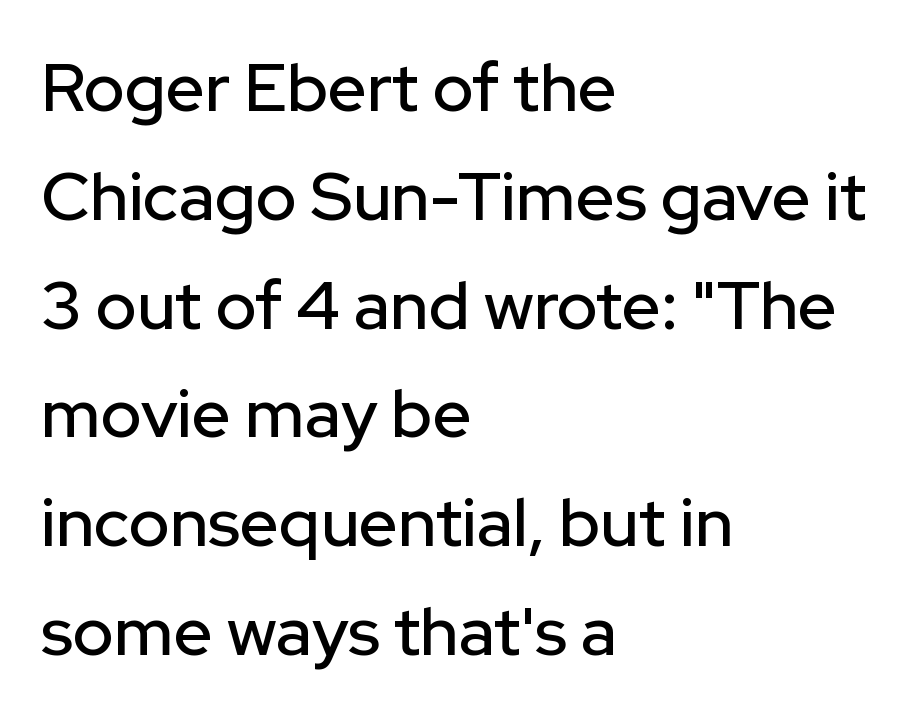
The lines are quadded left. One glance says typical: line gaps are just what's usual. Short note: letters normally spaced. Font category for this specimen: sans-serif. This rendering features lettering with no underline. Characters remain perfectly vertical along every line.
